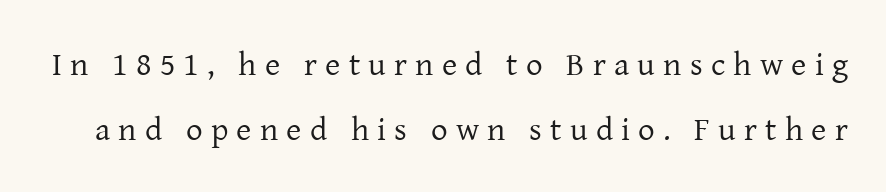
Q: Is the text bold? A: No.
Q: Is the text italic (slanted)? A: No, it is upright.
Q: Is the typeface a serif or a sans-serif typeface? A: Serif.
Q: Is the text underlined? A: No.
Q: Is the spacing between letters normal or unusually wide? A: Unusually wide.
Q: Is the spacing between lines tight, normal or loose? A: Loose.
Q: Width (condensed, normal, or wide)? A: Normal.
Q: Stroke contrast? A: Low.
Q: x-height? A: Medium.
Q: Monospaced? A: No.
